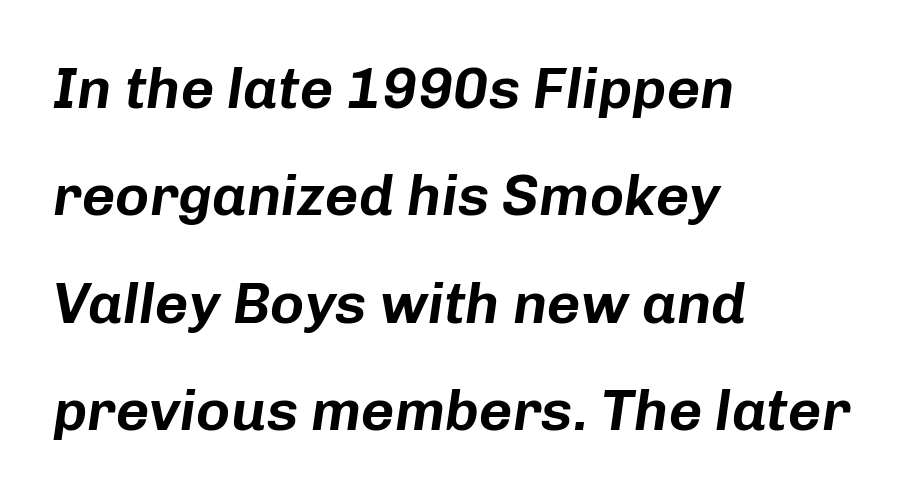
Q: Is the text italic (slanted)? A: Yes, it leans right by about 8 degrees.
Q: Is the text underlined? A: No.
Q: How is the paragraph aligned? A: Left-aligned.
Q: Is the spacing between letters normal or unusually wide? A: Normal.
Q: Width (condensed, normal, or wide)? A: Normal.
Q: Stroke contrast? A: Low.
Q: x-height? A: Medium.
Q: Monospaced? A: No.
